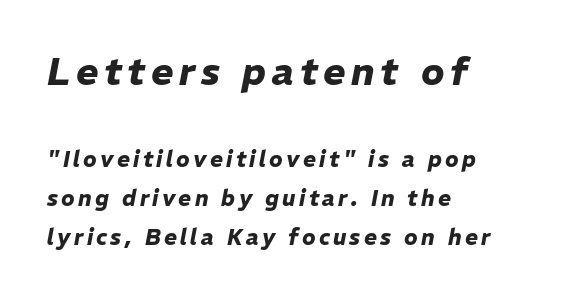
Q: Is the text bold? A: Yes.
Q: Is the text italic (slanted)? A: Yes, it leans right by about 11 degrees.
Q: Is the text underlined? A: No.
Q: How is the paragraph aligned? A: Left-aligned.
Q: Which block of text is set in a larger size, the first (top) or the second (bottom)? A: The first (top) one.
Q: Width (condensed, normal, or wide)? A: Normal.
Q: Stroke contrast? A: Low.
Q: x-height? A: Medium.
Q: Monospaced? A: No.
